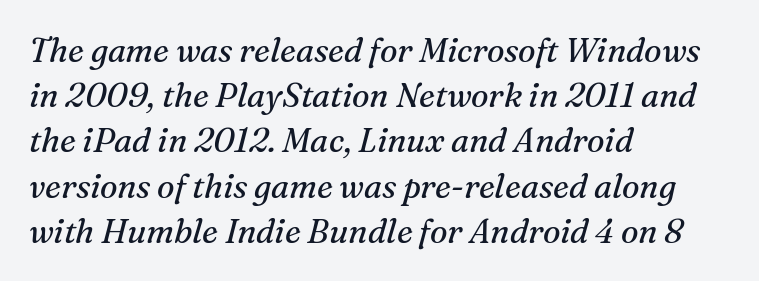
Tracking here is standard; glyphs follow each other at the usual distance. A student would call this left alignment; a typographer would say flush left, rag right. Weight class: somewhere from thin through regular. Descender tails drop into unmarked territory. Reading down the column, the eye jumps a familiar distance to each next line.
